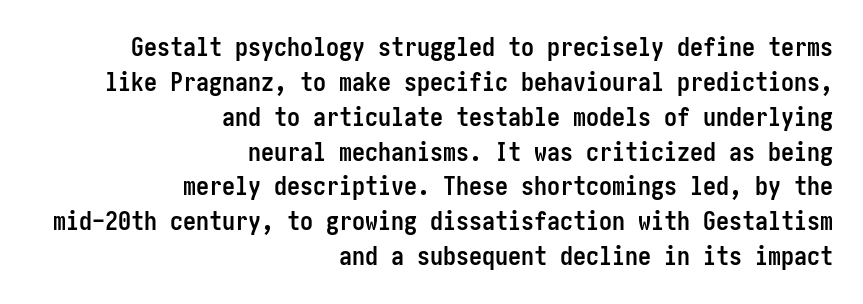
Right-aligned paragraph, ragged on the left. The glyphs have the mass of a bold cut. The lettering stays uniformly vertical, giving the passage a roman look. Spacing between characters is what you'd get straight out of the box.
